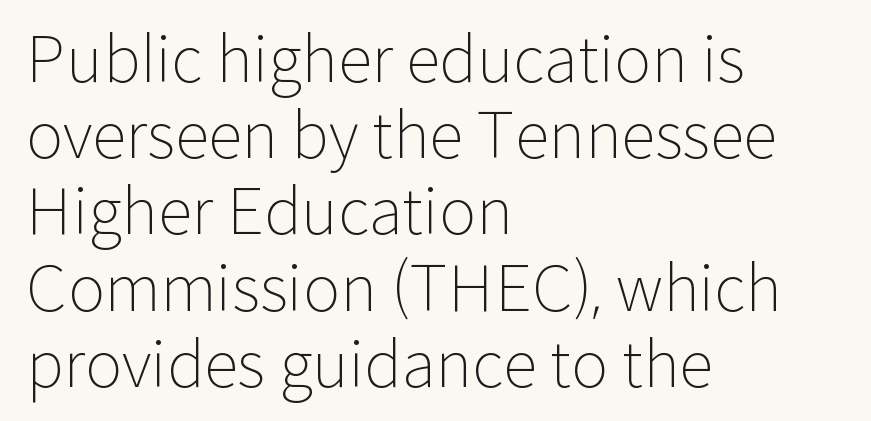
Q: Is the text bold? A: No.
Q: Is the text italic (slanted)? A: No, it is upright.
Q: Is the typeface a serif or a sans-serif typeface? A: Sans-serif.
Q: Is the text underlined? A: No.
Q: How is the paragraph aligned? A: Left-aligned.
Q: Is the spacing between letters normal or unusually wide? A: Normal.
Q: Width (condensed, normal, or wide)? A: Normal.
Q: Stroke contrast? A: Low.
Q: x-height? A: Medium.
Q: Monospaced? A: No.
